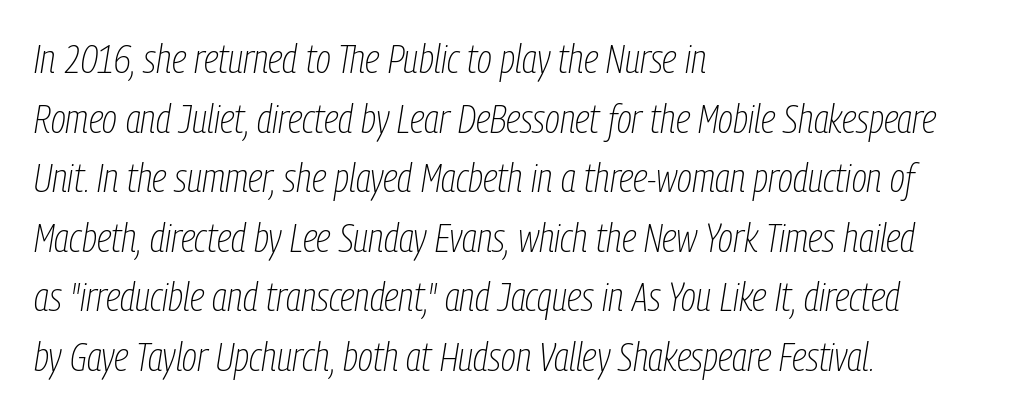
Each letter keeps its own natural width here, so spacing adapts to shape. Italic? Definitely — the glyphs are oblique. Is there much room between lines? A standard amount, neither cramped nor airy. Notice how the passage keeps a crisp vertical edge on the left only.
